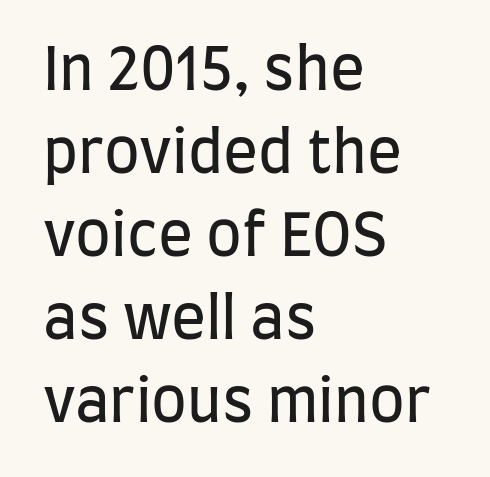
Spacing verdict: proportional, widths tailored to each character. Summary of weight: not heavy and not bold. A clean baseline with only descenders dipping below it. Honestly, the row spacing looks completely unremarkable.
